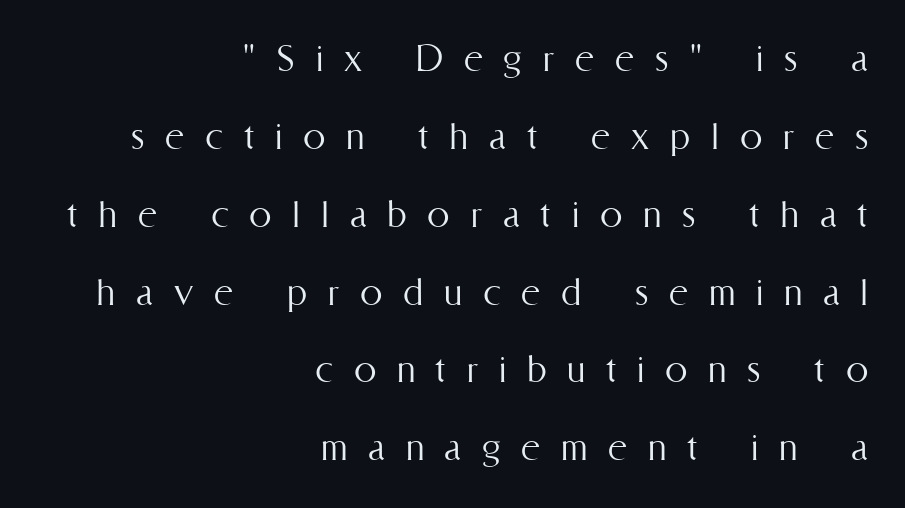
The image shows 45 px light, condensed type, upright; set right-aligned, line spacing 1.73x, unusually wide letter spacing (+0.46 em), not underlined; medium stroke contrast and a medium x-height.
